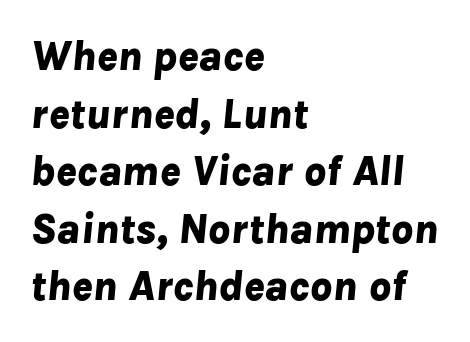
The image shows 43 px bold type, italic (leaning right); set left-aligned, normal line spacing (1.34x), normal letter spacing, not underlined; low stroke contrast and a medium x-height.
